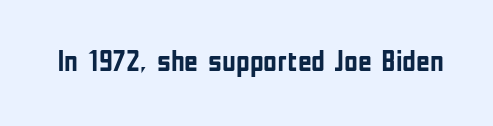
The image shows 30 px semibold, condensed sans-serif type, upright; set normal letter spacing, not underlined; low stroke contrast and a medium x-height.
